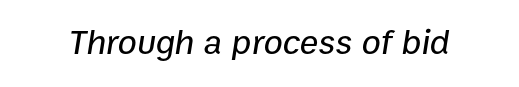
{"italic": "yes", "lean": "right", "slant_degrees": 9, "width": "normal", "stroke_contrast": "low", "x_height": "medium", "monospaced": "no", "underline": "no", "letter_spacing": "normal", "letter_spacing_em": 0.0, "glyph_px": 35}
